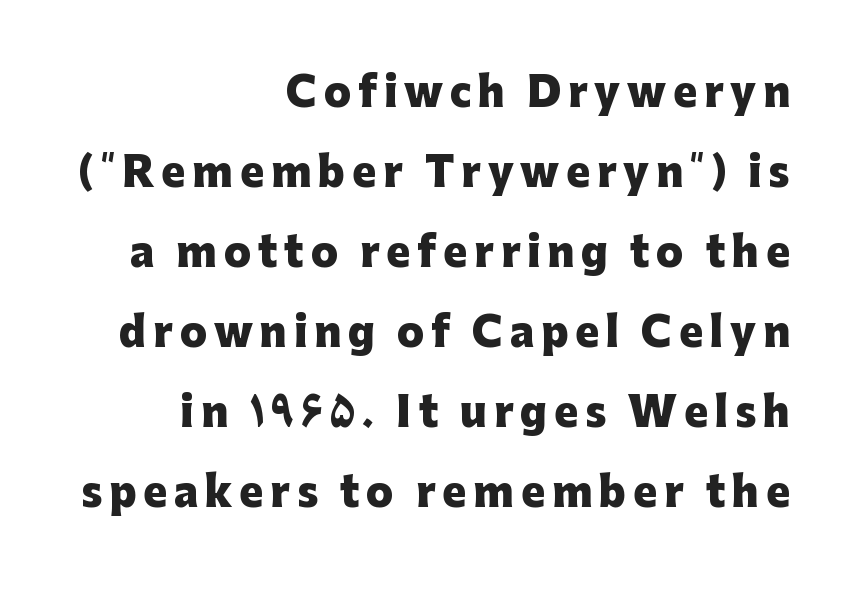
These lines are rendered in a variable-pitch font. You'd pick this weight for a headline — it's a proper bold. Short and long lines alike share a common ending point at right. The rendering shows plain stroke endings on the letterforms — a sans-serif design. Decoration check: the copy has no underline.
